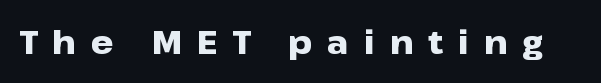
The image shows 32 px heavy, wide sans-serif type, upright; set unusually wide letter spacing (+0.47 em), not underlined; low stroke contrast and a medium x-height.
